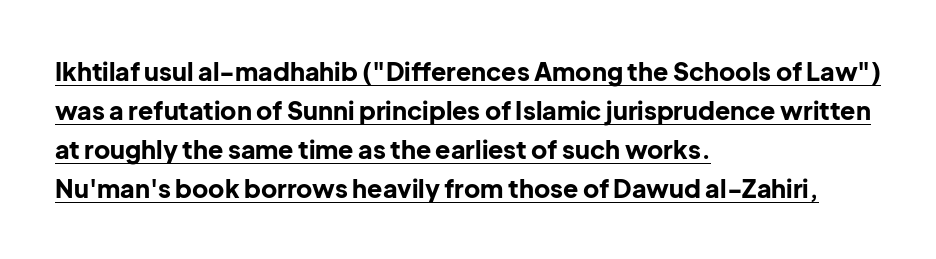
{"italic": "no", "bold": "yes", "underline": "yes", "align": "left", "line_spacing": "normal", "line_spacing_ratio": 1.56, "letter_spacing": "normal", "letter_spacing_em": 0.0, "glyph_px": 25}
